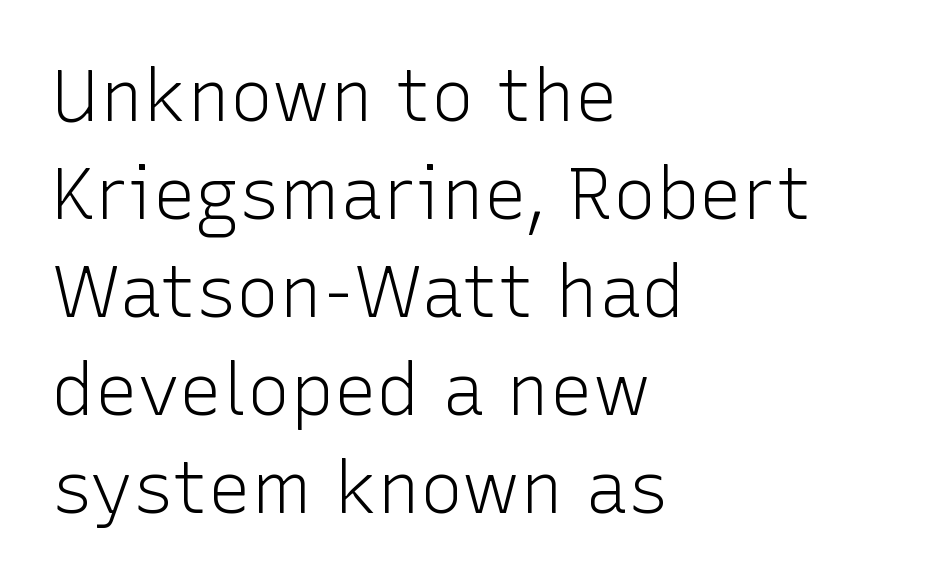
Note the varied advance widths — an 'i' is clearly narrower than an 'm'. Tracking here is standard; glyphs follow each other at the usual distance. Beneath every word, the page is bare. The leading is moderate, giving the passage an even texture. Each line starts at the same left margin while the right side varies.
